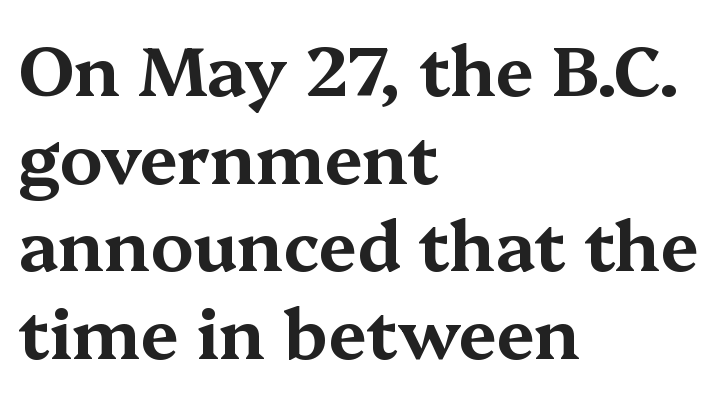
The image shows 69 px wide serif type, upright; set left-aligned, normal line spacing (1.27x), normal letter spacing, not underlined; medium stroke contrast and a medium x-height.
